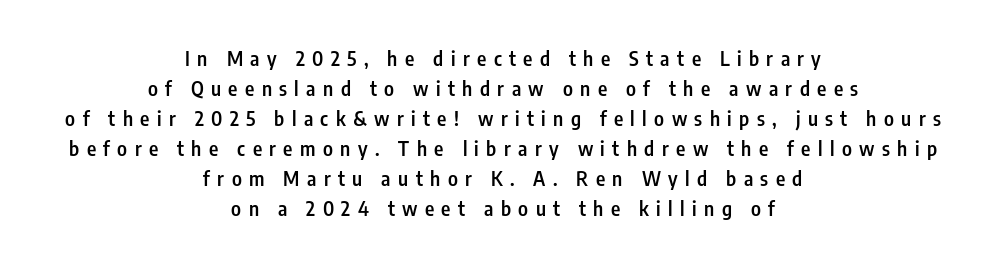
{"italic": "no", "bold": "semi", "underline": "no", "align": "center", "line_spacing": "normal", "line_spacing_ratio": 1.5, "letter_spacing": "wide", "letter_spacing_em": 0.37, "glyph_px": 20}
